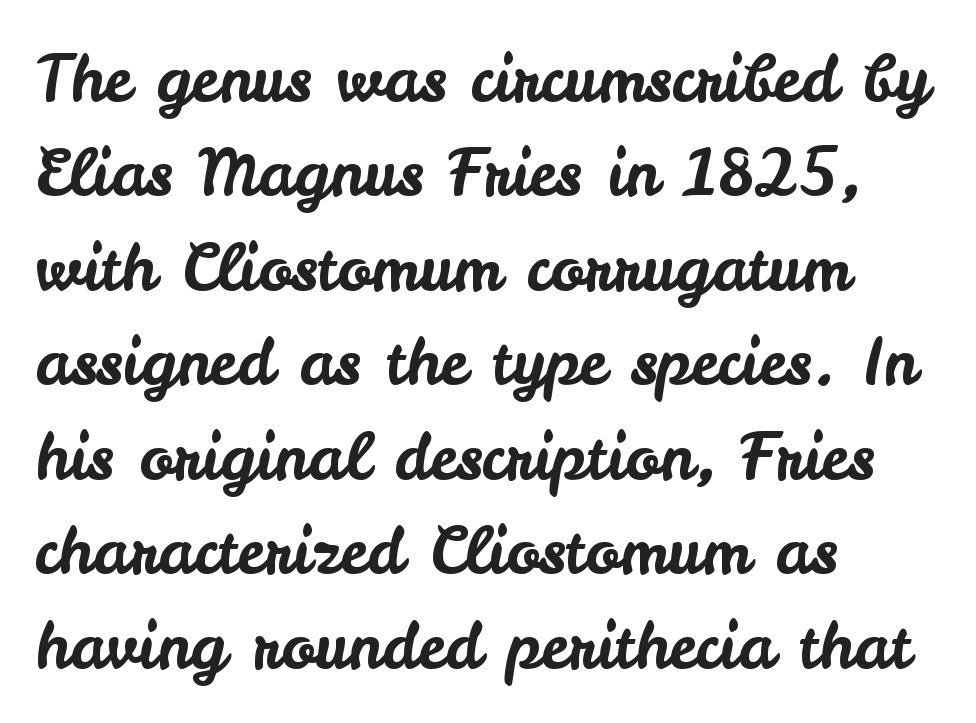
{"serif": "no", "width": "normal", "stroke_contrast": "low", "x_height": "small", "monospaced": "no", "underline": "no", "align": "left", "line_spacing": "normal", "line_spacing_ratio": 1.5, "letter_spacing": "normal", "letter_spacing_em": 0.0, "glyph_px": 63}
